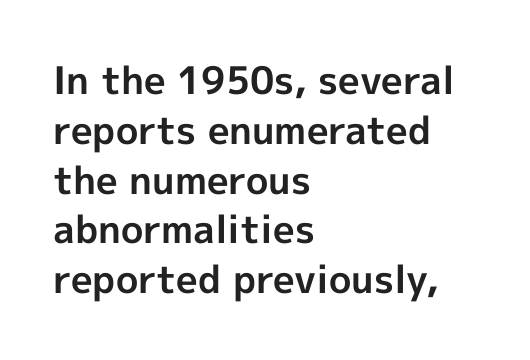
The image shows 38 px bold sans-serif type, upright; set left-aligned, normal line spacing (1.31x), normal letter spacing, not underlined; a medium x-height.
